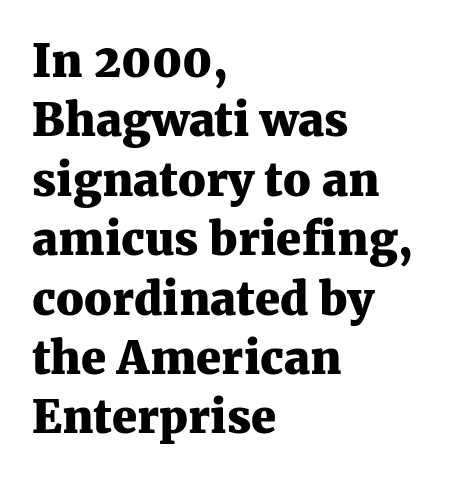
Q: Is the text bold? A: Yes.
Q: Is the text italic (slanted)? A: No, it is upright.
Q: Is the typeface a serif or a sans-serif typeface? A: Serif.
Q: Is the text underlined? A: No.
Q: How is the paragraph aligned? A: Left-aligned.
Q: Is the spacing between letters normal or unusually wide? A: Normal.
Q: Is the spacing between lines tight, normal or loose? A: Normal.
Q: Width (condensed, normal, or wide)? A: Normal.
Q: Stroke contrast? A: Medium.
Q: x-height? A: Medium.
Q: Monospaced? A: No.
